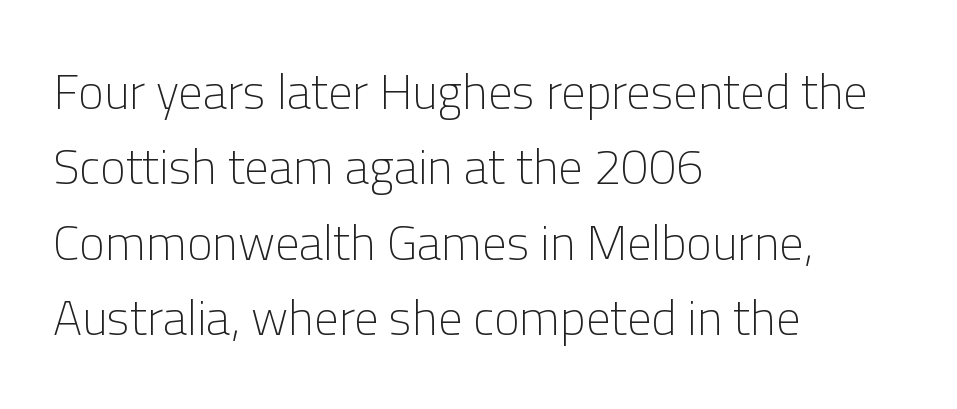
The axis of the letterforms is exactly vertical. Stem width sits at or under what a default text font uses. Normally led — the rows are evenly, conventionally spaced. These lines are composed in type without serifs. Nobody touched the tracking dial on this one.
